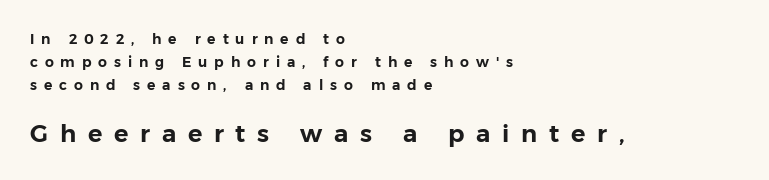
Q: Is the text italic (slanted)? A: No, it is upright.
Q: Is the text underlined? A: No.
Q: How is the paragraph aligned? A: Left-aligned.
Q: Is the spacing between letters normal or unusually wide? A: Unusually wide.
Q: Is the spacing between lines tight, normal or loose? A: Normal.
Q: Which block of text is set in a larger size, the first (top) or the second (bottom)? A: The second (bottom) one.
